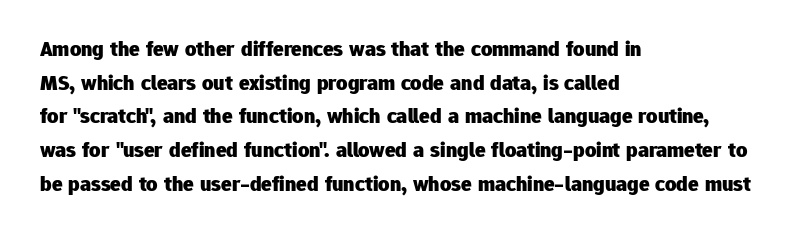
This sample is left-justified, so line endings fall wherever the words run out. Ascenders rise straight up at ninety degrees. Notice how descenders clear the ascenders below comfortably — that's standard leading. Is the type bold? Yes — the strokes are clearly thick and heavy.
